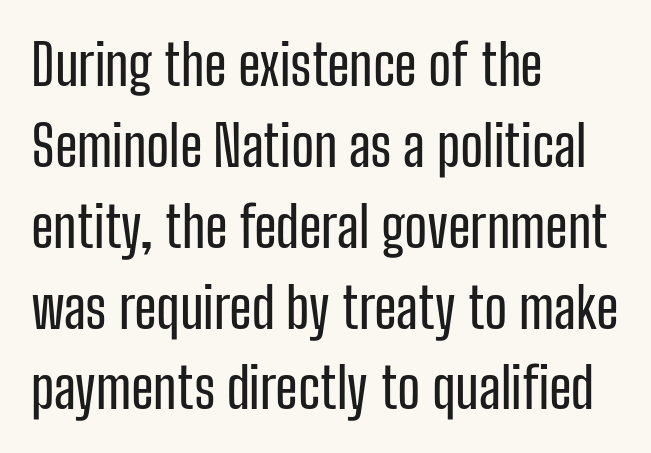
The image shows 55 px condensed sans-serif type, upright; set left-aligned, normal line spacing (1.47x), normal letter spacing, not underlined; low stroke contrast and a medium x-height.
